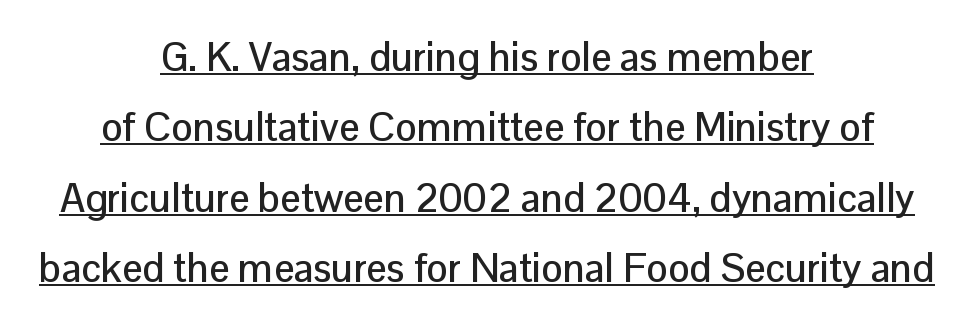
Compared with undecorated copy, this sample adds a rule below the words. When letters stand straight like this, we call the style roman or upright. Words appear dense and cohesive because spacing is normal. This is sans-serif lettering, the kind often seen on screens and signage.
